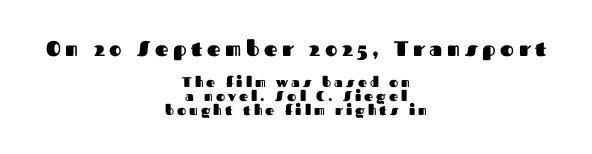
{"italic": "no", "bold": "yes", "underline": "no", "align": "center", "line_spacing": "tight", "line_spacing_ratio": 1.0, "letter_spacing": "wide", "letter_spacing_em": 0.22, "larger_block": "first", "size_ratio": 1.5, "glyph_px": 21}
